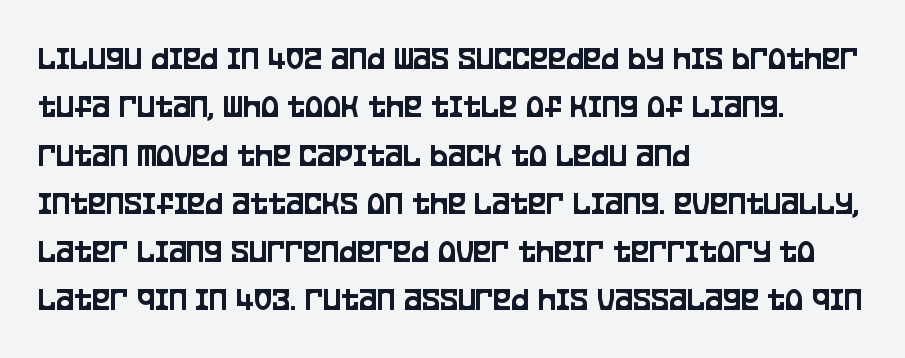
{"serif": "no", "italic": "no", "width": "condensed", "stroke_contrast": "low", "x_height": "large", "monospaced": "no", "underline": "no", "align": "left", "line_spacing": "normal", "line_spacing_ratio": 1.42, "letter_spacing": "normal", "letter_spacing_em": 0.0, "glyph_px": 34}
